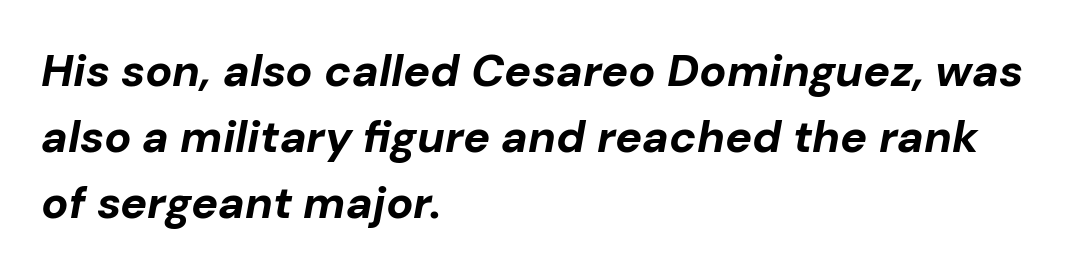
The image shows 45 px bold type, italic (leaning right); set left-aligned, normal line spacing (1.47x), normal letter spacing, not underlined; low stroke contrast and a medium x-height.
